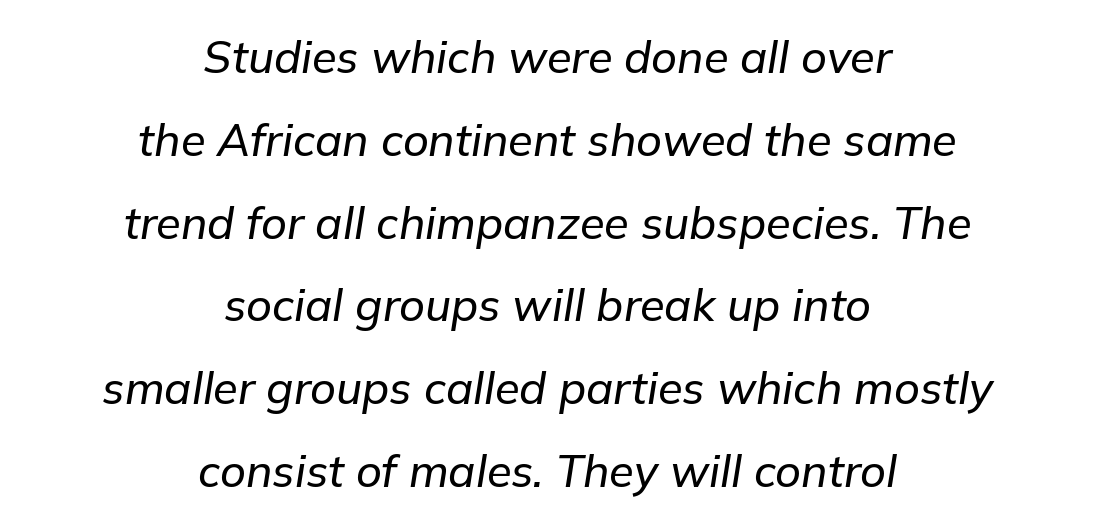
Each letter keeps its own natural width here, so spacing adapts to shape. Any mark beneath the type? The region is blank. These lines stack symmetrically, like a column narrowing and widening about its center. Students, note that the glyphs here touch the page at normal intervals. Slant detected: the letters are inclined.
